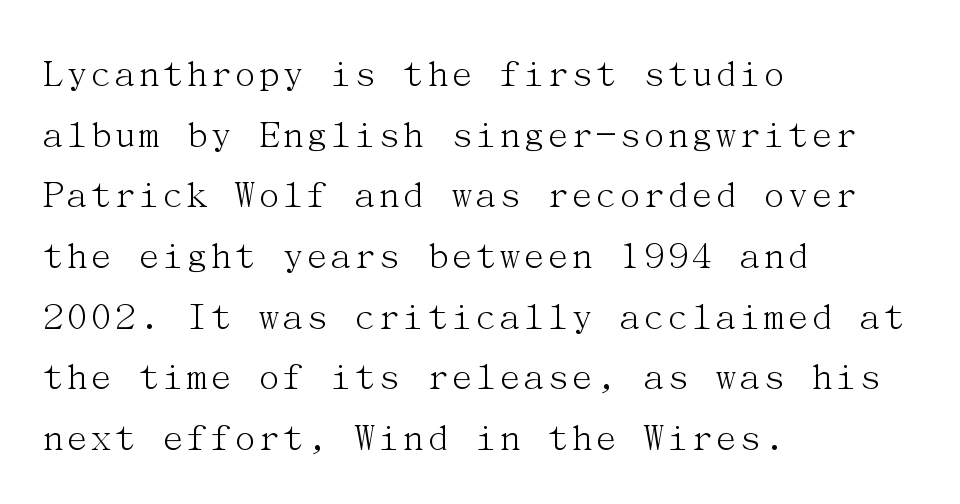
Leading: standard. A classic flush-left, rag-right setting is used for this passage. The space beneath each line is pristine and unruled. Letters have the restrained weight of plain body copy at most. This is serif lettering, the kind often seen in printed books.
